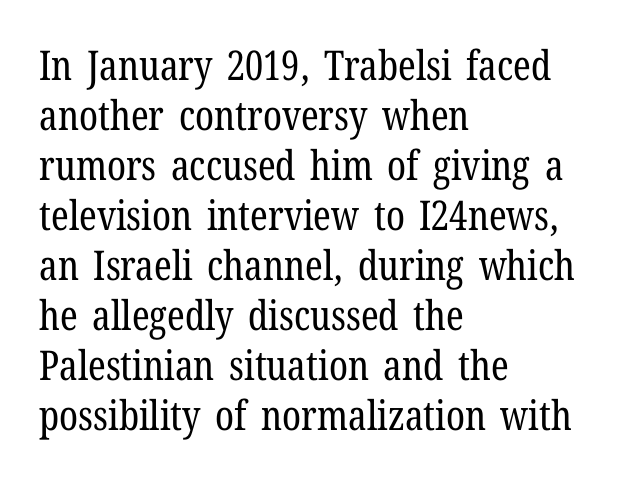
Plain, unruled lines of type. Horizontally, the lines are justified to the leading edge only. Is this a fixed-width face? No — the glyphs have proportional, varying widths. The type family on display is of the serif kind. A typesetter would mark this as roman, not italic.
